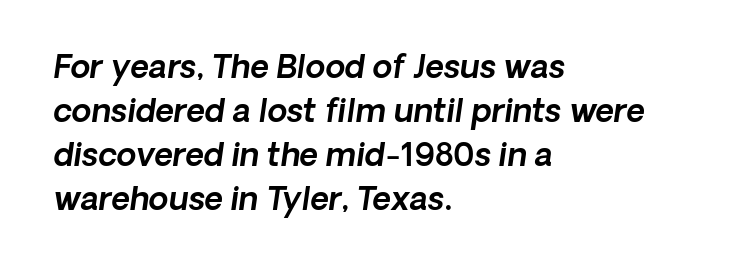
{"serif": "no", "width": "normal", "x_height": "medium", "monospaced": "no", "underline": "no", "align": "left", "line_spacing": "normal", "line_spacing_ratio": 1.37, "letter_spacing": "normal", "letter_spacing_em": 0.0, "glyph_px": 32}
